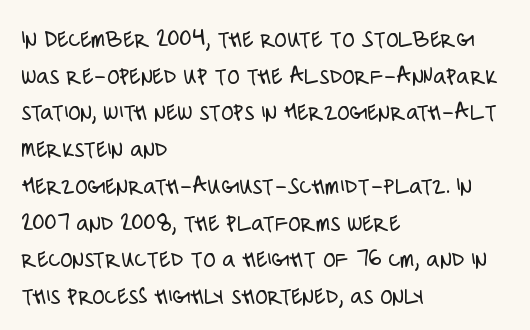
Weight: in the light-to-regular range. In CSS terms this would be text-align: left. The letters stand straight up with perfectly vertical stems. Each new line begins a customary step beneath the previous one. Characters follow at the spacing the type designer built in.
